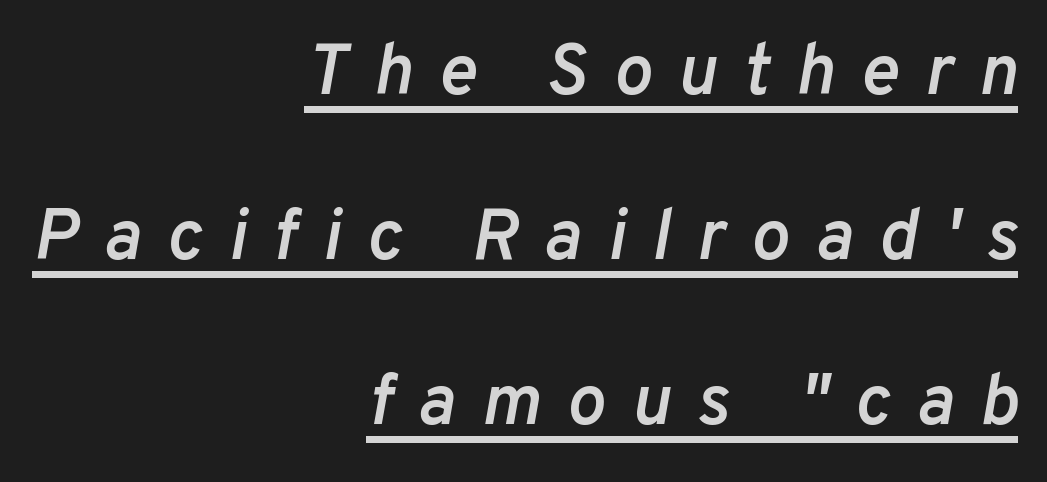
{"italic": "yes", "lean": "right", "slant_degrees": 10, "bold": "semi", "weight": "semibold", "width": "normal", "stroke_contrast": "low", "x_height": "medium", "monospaced": "no", "underline": "yes", "align": "right", "line_spacing": "loose", "line_spacing_ratio": 2.29, "letter_spacing": "wide", "letter_spacing_em": 0.36, "glyph_px": 72}
